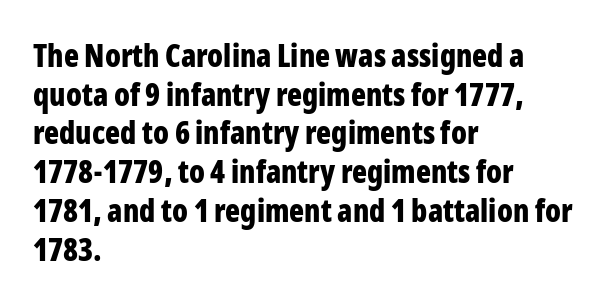
Q: Is the text bold? A: Yes.
Q: Is the text italic (slanted)? A: No, it is upright.
Q: Is the typeface a serif or a sans-serif typeface? A: Sans-serif.
Q: Is the text underlined? A: No.
Q: How is the paragraph aligned? A: Left-aligned.
Q: Is the spacing between letters normal or unusually wide? A: Normal.
Q: Is the spacing between lines tight, normal or loose? A: Normal.
Q: Width (condensed, normal, or wide)? A: Condensed.
Q: Stroke contrast? A: Low.
Q: x-height? A: Medium.
Q: Monospaced? A: No.
